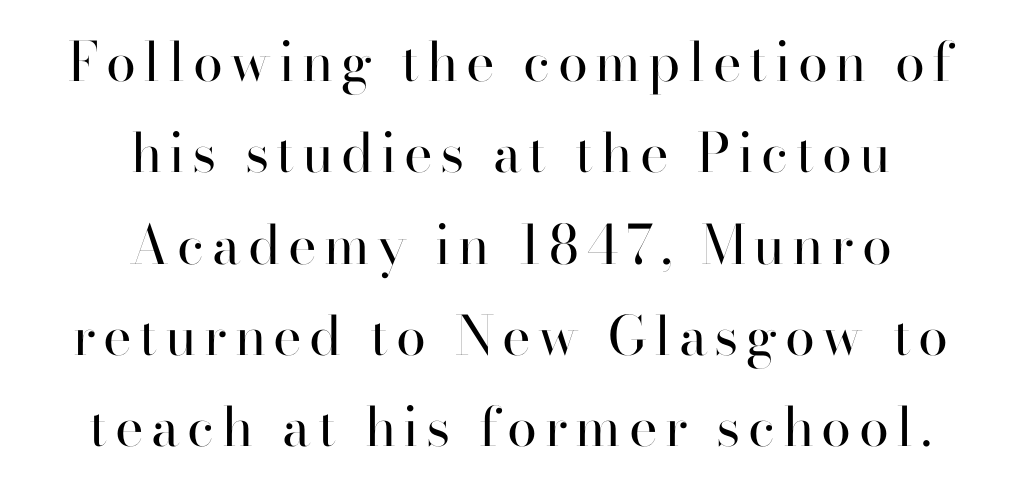
{"serif": "no", "italic": "no", "bold": "no", "weight": "regular", "width": "normal", "stroke_contrast": "high", "x_height": "small", "monospaced": "no", "underline": "no", "align": "center", "line_spacing": "normal", "line_spacing_ratio": 1.69, "glyph_px": 54}
